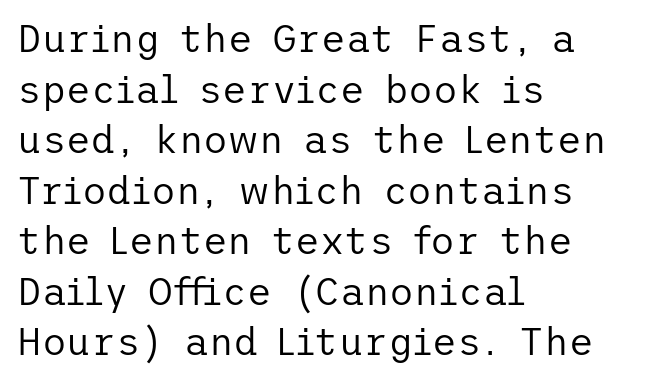
The image shows 38 px regular-weight sans-serif type, upright; set left-aligned, normal line spacing (1.33x), normal letter spacing, not underlined; low stroke contrast and a medium x-height.
